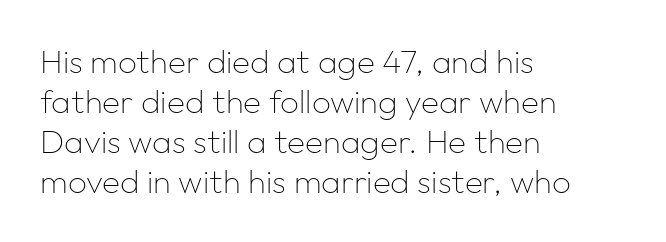
Q: Is the text bold? A: No.
Q: Is the text italic (slanted)? A: No, it is upright.
Q: Is the typeface a serif or a sans-serif typeface? A: Sans-serif.
Q: Is the text underlined? A: No.
Q: How is the paragraph aligned? A: Left-aligned.
Q: Is the spacing between letters normal or unusually wide? A: Normal.
Q: Width (condensed, normal, or wide)? A: Normal.
Q: Stroke contrast? A: Low.
Q: x-height? A: Medium.
Q: Monospaced? A: No.
